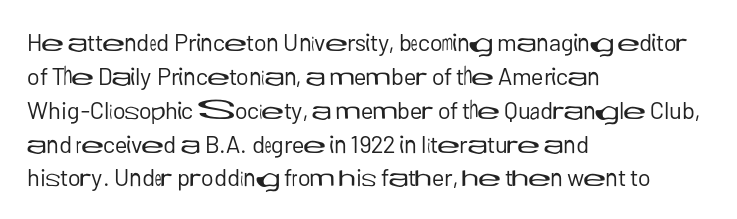
The image shows 24 px text type, upright; set left-aligned, normal line spacing (1.41x), normal letter spacing, not underlined.
